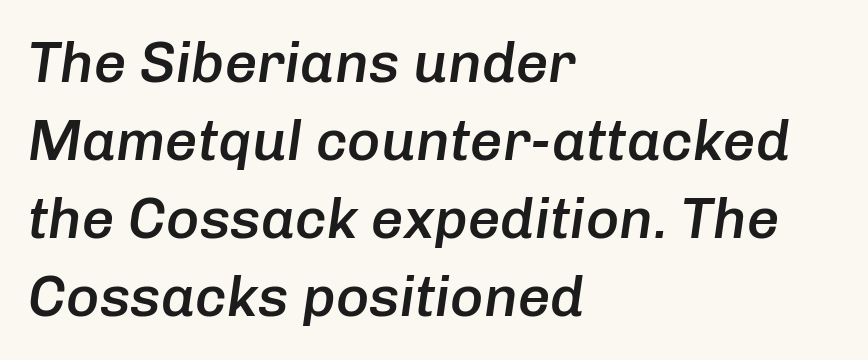
Horizontally, the lines are justified to the leading edge only. In terms of weight, the rendering is demibold, just under bold. A bare baseline throughout the passage. Whoever set this chose a conventional vertical rhythm.
